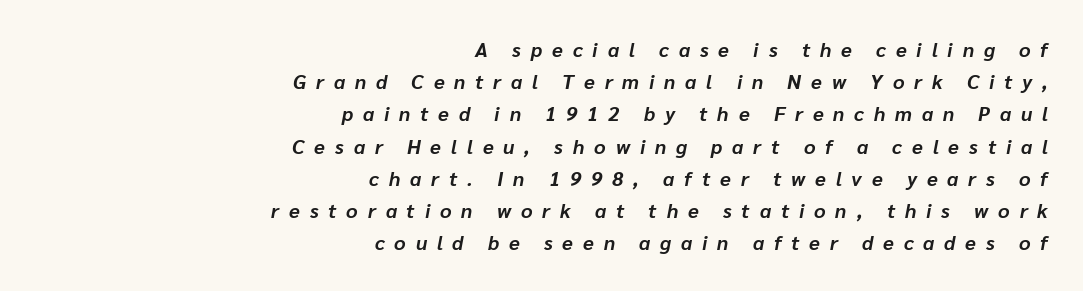
Q: Is the text bold? A: Yes.
Q: Is the text italic (slanted)? A: Yes, it leans right by about 10 degrees.
Q: Is the text underlined? A: No.
Q: How is the paragraph aligned? A: Right-aligned.
Q: Is the spacing between letters normal or unusually wide? A: Unusually wide.
Q: Is the spacing between lines tight, normal or loose? A: Normal.
